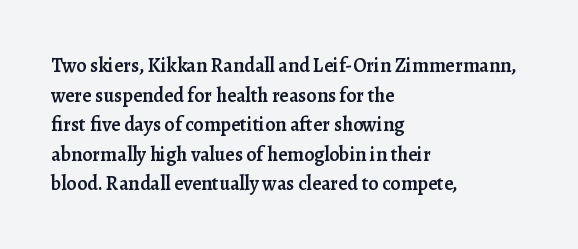
The image shows 20 px text type, upright; set left-aligned, normal line spacing (1.48x), normal letter spacing, not underlined.
